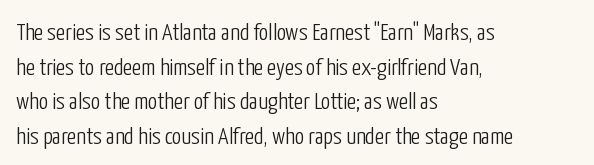
{"italic": "no", "bold": "no", "underline": "no", "align": "left", "line_spacing": "normal", "line_spacing_ratio": 1.44, "letter_spacing": "normal", "letter_spacing_em": 0.0, "glyph_px": 24}
